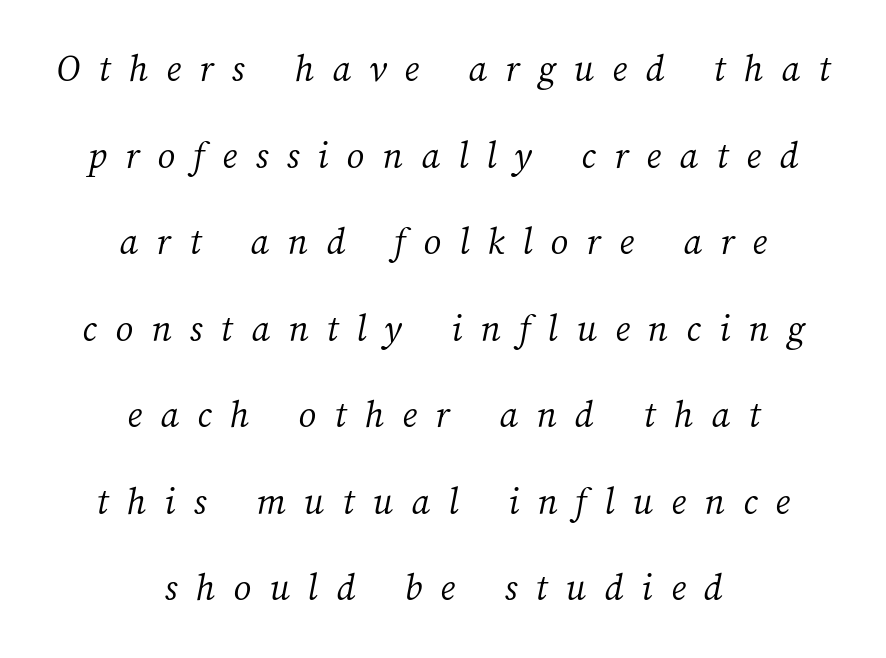
{"bold": "no", "weight": "light", "width": "normal", "stroke_contrast": "medium", "x_height": "medium", "monospaced": "no", "underline": "no", "align": "center", "line_spacing": "loose", "line_spacing_ratio": 2.22, "letter_spacing": "wide", "letter_spacing_em": 0.47, "glyph_px": 39}
